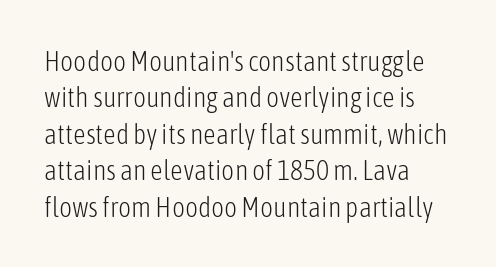
{"serif": "no", "italic": "no", "bold": "no", "weight": "light", "width": "condensed", "stroke_contrast": "low", "x_height": "medium", "monospaced": "no", "underline": "no", "align": "left", "line_spacing": "normal", "line_spacing_ratio": 1.3, "letter_spacing": "normal", "letter_spacing_em": 0.0, "glyph_px": 28}
